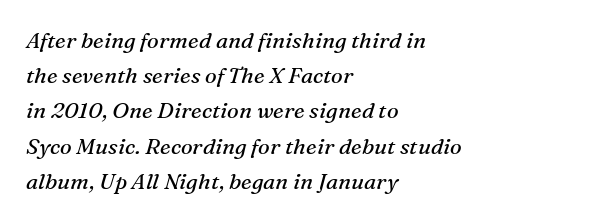
Q: Is the text bold? A: No.
Q: Is the text italic (slanted)? A: Yes, it leans right by about 16 degrees.
Q: Is the text underlined? A: No.
Q: How is the paragraph aligned? A: Left-aligned.
Q: Is the spacing between letters normal or unusually wide? A: Normal.
Q: Is the spacing between lines tight, normal or loose? A: Normal.
